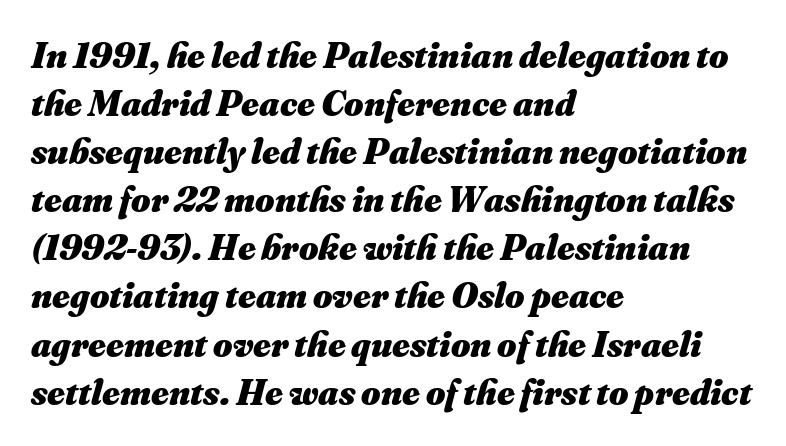
{"italic": "yes", "lean": "right", "slant_degrees": 16, "bold": "yes", "weight": "heavy", "width": "normal", "stroke_contrast": "medium", "x_height": "small", "monospaced": "no", "underline": "no", "align": "left", "line_spacing": "normal", "line_spacing_ratio": 1.3, "letter_spacing": "normal", "letter_spacing_em": 0.0, "glyph_px": 37}
